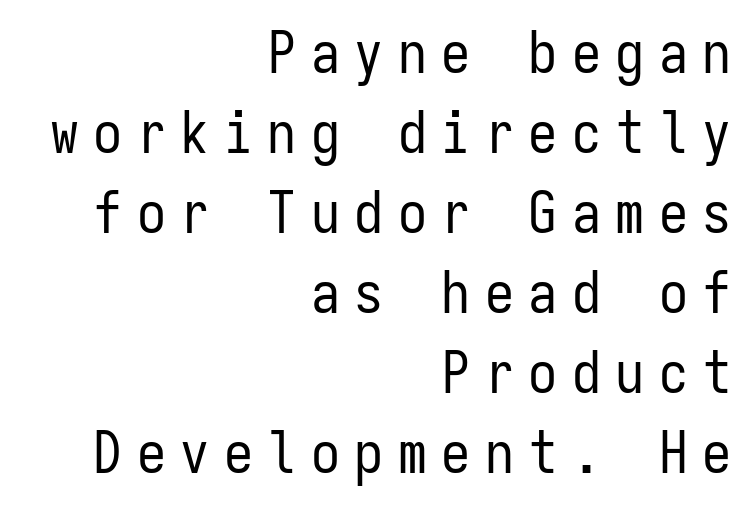
The image shows 58 px regular-weight, condensed sans-serif type, upright, monospaced; set right-aligned, normal line spacing (1.38x), unusually wide letter spacing (+0.25 em), not underlined; low stroke contrast and a medium x-height.
